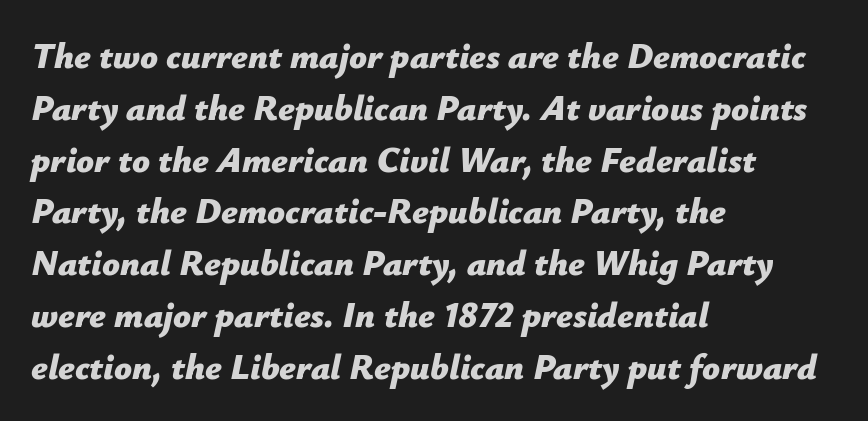
Caption: multi-line text, flush left, ragged right. Does the leading feel generous? No, just average. The face used here is proportionally spaced, like ordinary book or web type. The rendering applies a slant to the glyphs. Honestly, the letter spacing is just normal — you wouldn't notice it. What weight is shown? A full bold with thick strokes.
